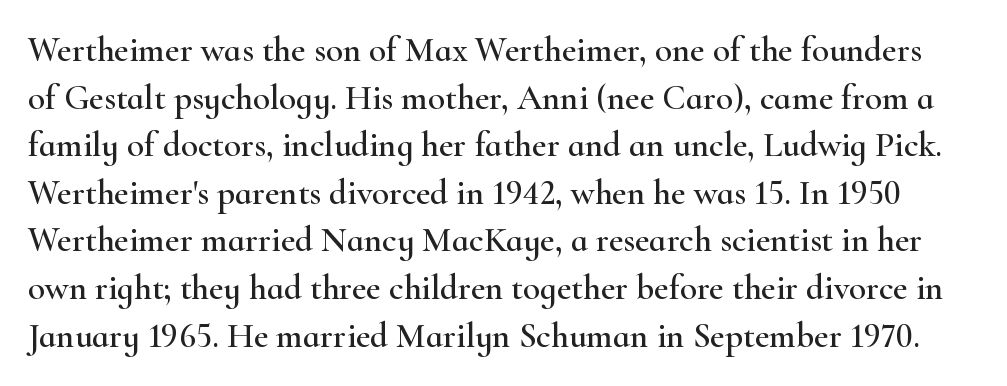
The image shows 35 px wide serif type, upright; set normal line spacing (1.36x), normal letter spacing, not underlined; high stroke contrast and a small x-height.
